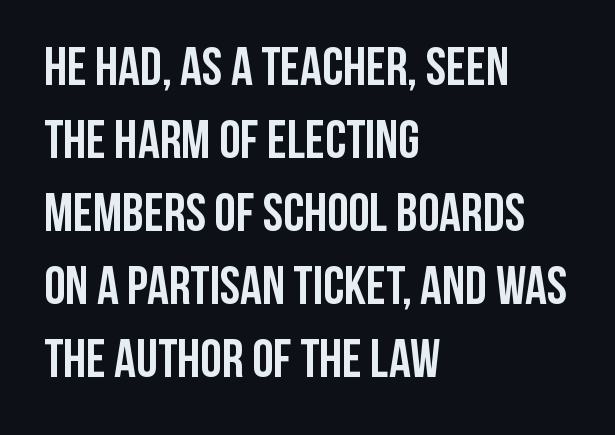
Underline: absent. The characters display no serif detailing; their extremities are plain. Students, observe: this is what conventionally led text looks like. The letters stand upright; this is a roman face. The ragged edge is on the right, which tells us the setting is flush left.
